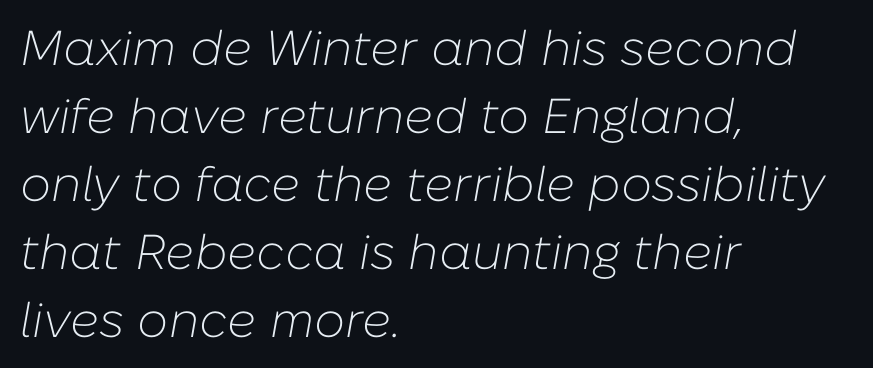
You could not count columns in this text — the font is proportionally spaced. Is the letter spacing exaggerated? No — it looks like the ordinary default. The space beneath each line is pristine and unruled. The rendering anchors every line to the left-hand side.
